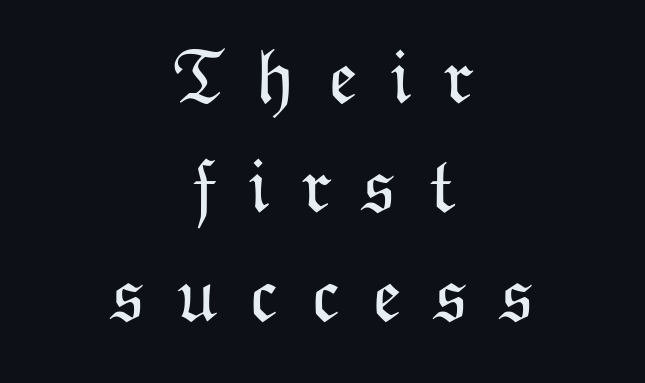
The image shows 78 px light type, upright; set centered, normal line spacing (1.4x), unusually wide letter spacing (+0.4 em), not underlined; low stroke contrast and a medium x-height.
